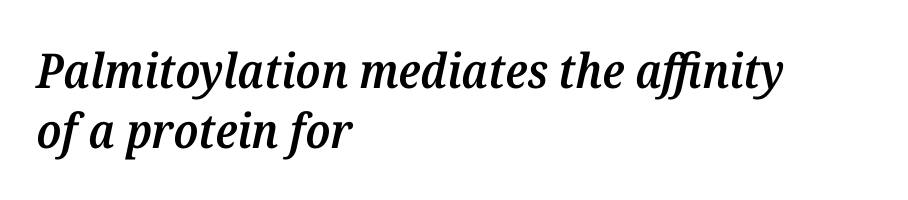
{"serif": "yes", "italic": "yes", "lean": "right", "slant_degrees": 12, "bold": "semi", "weight": "semibold", "width": "normal", "stroke_contrast": "medium", "x_height": "medium", "monospaced": "no", "underline": "no", "align": "left", "line_spacing": "normal", "line_spacing_ratio": 1.26, "letter_spacing": "normal", "letter_spacing_em": 0.0, "glyph_px": 48}
